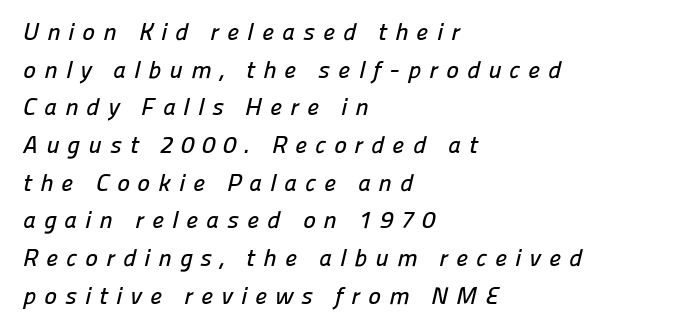
{"underline": "no", "align": "left", "line_spacing": "normal", "line_spacing_ratio": 1.57, "letter_spacing": "wide", "letter_spacing_em": 0.34, "glyph_px": 24}
